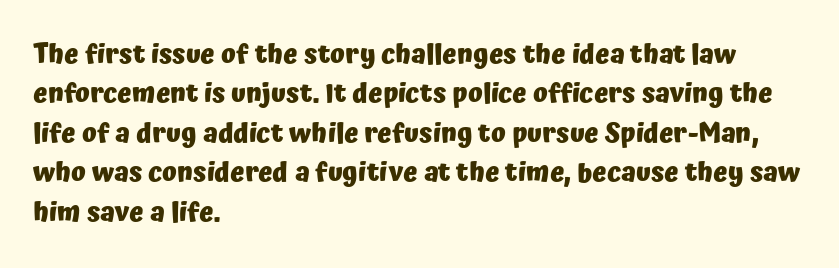
Q: Is the text bold? A: Yes.
Q: Is the text italic (slanted)? A: No, it is upright.
Q: Is the text underlined? A: No.
Q: How is the paragraph aligned? A: Left-aligned.
Q: Is the spacing between letters normal or unusually wide? A: Normal.
Q: Is the spacing between lines tight, normal or loose? A: Normal.
